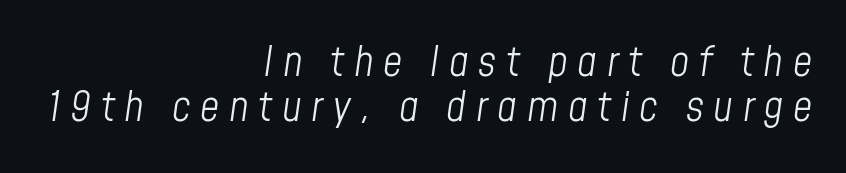
Q: Is the text bold? A: No.
Q: Is the text italic (slanted)? A: Yes, it leans right by about 8 degrees.
Q: Is the text underlined? A: No.
Q: How is the paragraph aligned? A: Right-aligned.
Q: Is the spacing between letters normal or unusually wide? A: Unusually wide.
Q: Is the spacing between lines tight, normal or loose? A: Tight.
Q: Width (condensed, normal, or wide)? A: Condensed.
Q: Stroke contrast? A: Low.
Q: x-height? A: Medium.
Q: Monospaced? A: No.
